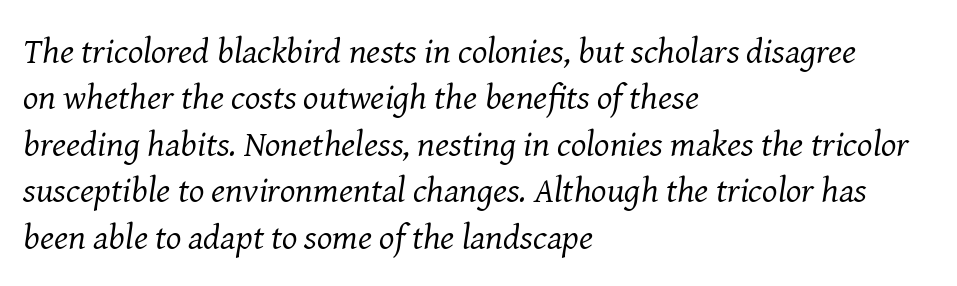
The horizontal fit of the characters is conventional and even. The text was rendered using a seriffed face with decorative stroke endings. Quick note: italic. Casual observation: everything's shoved over to the left.
